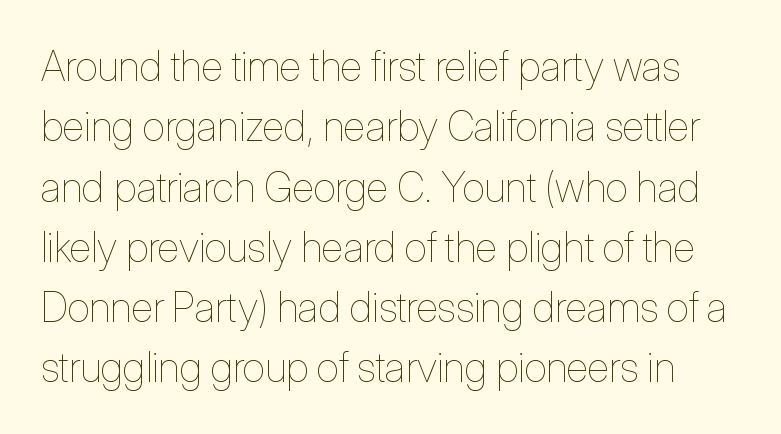
{"italic": "no", "bold": "no", "weight": "thin", "width": "condensed", "stroke_contrast": "low", "x_height": "medium", "monospaced": "no", "underline": "no", "line_spacing": "normal", "line_spacing_ratio": 1.47, "letter_spacing": "normal", "letter_spacing_em": 0.0, "glyph_px": 41}
